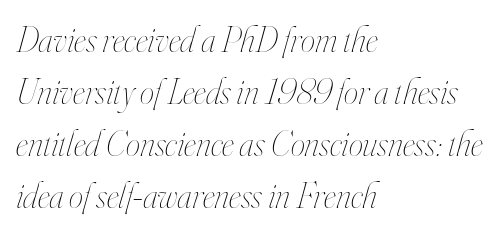
{"italic": "yes", "lean": "right", "slant_degrees": 16, "bold": "no", "weight": "thin", "width": "condensed", "stroke_contrast": "high", "x_height": "small", "monospaced": "no", "underline": "no", "align": "left", "line_spacing": "normal", "line_spacing_ratio": 1.44, "letter_spacing": "normal", "letter_spacing_em": 0.0, "glyph_px": 36}
